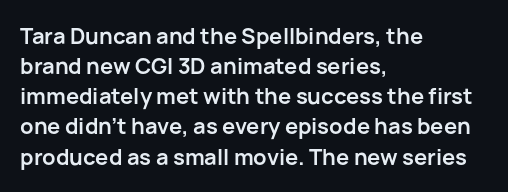
The image shows 22 px bold type, upright; set left-aligned, normal line spacing (1.37x), normal letter spacing, not underlined.
